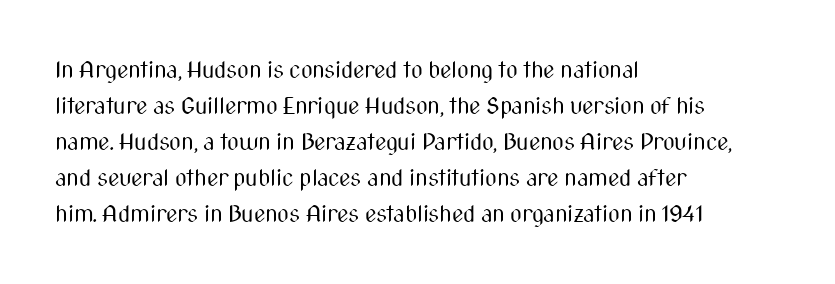
Nothing unusual about the tracking: characters are spaced as the font intends. The typesetter chose a ragged-right arrangement here. Vertical strokes here are truly vertical. In terms of leading, this rendering sits right in the middle.
